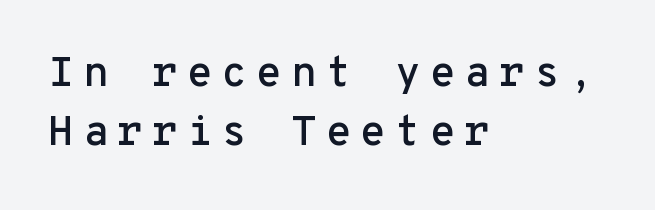
Q: Is the text italic (slanted)? A: No, it is upright.
Q: Is the typeface a serif or a sans-serif typeface? A: Sans-serif.
Q: Is the text underlined? A: No.
Q: How is the paragraph aligned? A: Left-aligned.
Q: Is the spacing between letters normal or unusually wide? A: Unusually wide.
Q: Is the spacing between lines tight, normal or loose? A: Normal.
Q: Width (condensed, normal, or wide)? A: Normal.
Q: Stroke contrast? A: Low.
Q: x-height? A: Medium.
Q: Monospaced? A: Yes.
